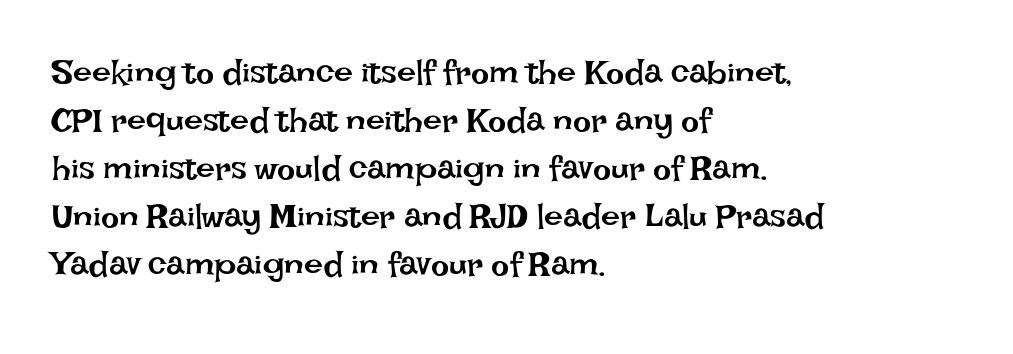
Q: Is the text bold? A: No.
Q: Is the text italic (slanted)? A: No, it is upright.
Q: Is the text underlined? A: No.
Q: How is the paragraph aligned? A: Left-aligned.
Q: Is the spacing between letters normal or unusually wide? A: Normal.
Q: Is the spacing between lines tight, normal or loose? A: Normal.
Q: Width (condensed, normal, or wide)? A: Normal.
Q: Stroke contrast? A: Low.
Q: x-height? A: Large.
Q: Monospaced? A: No.
